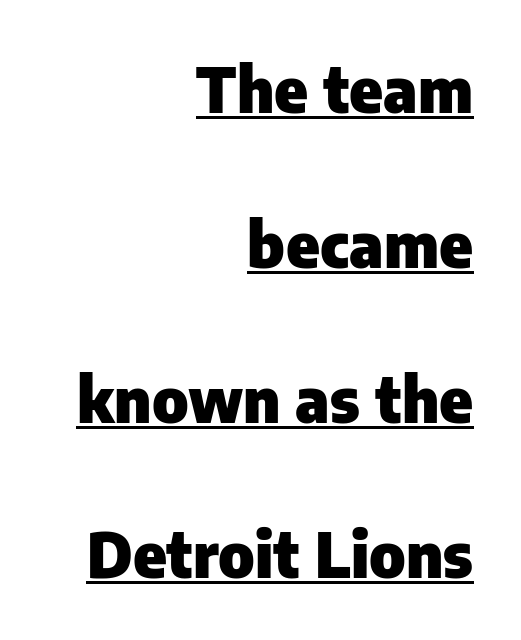
The image shows 63 px heavy sans-serif type, upright; set right-aligned, loose line spacing (2.46x), normal letter spacing, underlined; low stroke contrast and a medium x-height.
